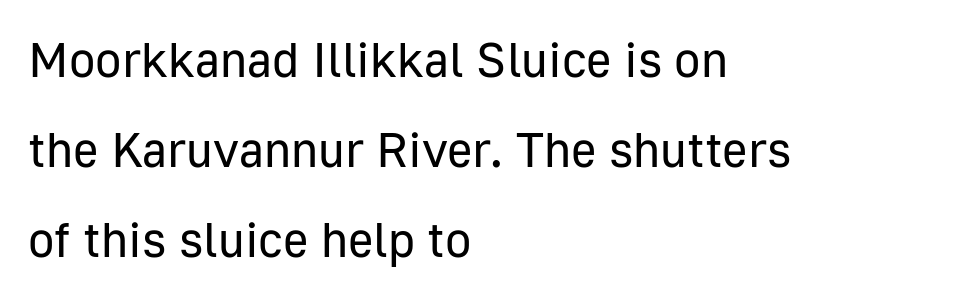
The paragraph has a hard left edge and a soft right edge. The font family rendered here belongs to the sans-serif group. The rendering uses natural spacing where letterforms have individual widths. Words float on clear page, feet unadorned. No letter is thick-stroked: the sample isn't bold.
